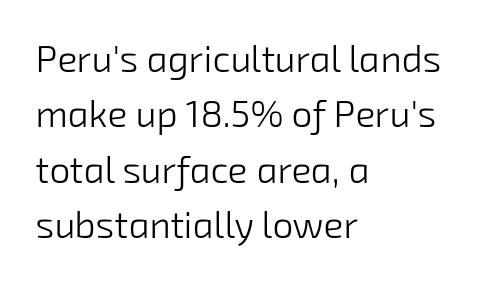
The rendering uses natural spacing where letterforms have individual widths. Characters follow at the spacing the type designer built in. The rendering uses a moderate line-height, typical for paragraphs. Stem width sits at or under what a default text font uses.
